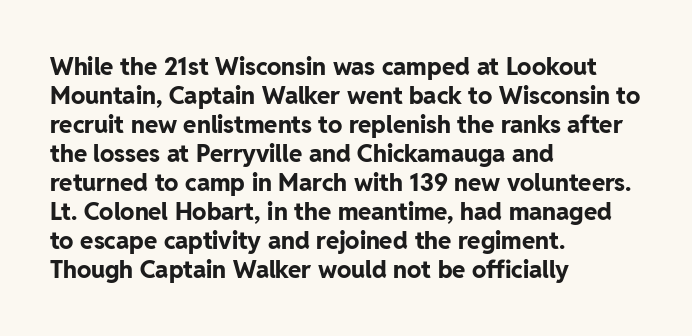
The image shows 24 px bold type, upright; set left-aligned, line spacing 1.21x, normal letter spacing, not underlined.
